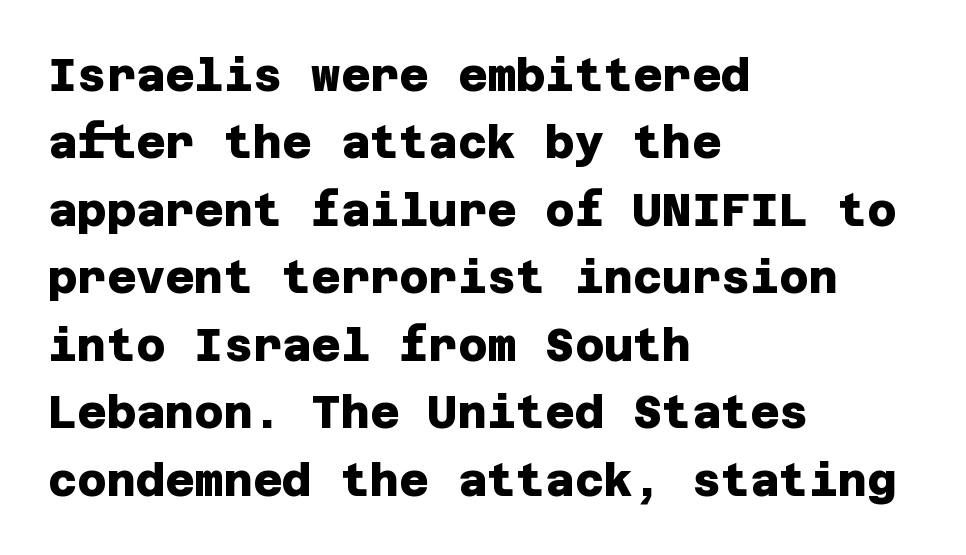
Q: Is the text bold? A: Yes.
Q: Is the typeface a serif or a sans-serif typeface? A: Sans-serif.
Q: Is the text underlined? A: No.
Q: How is the paragraph aligned? A: Left-aligned.
Q: Is the spacing between letters normal or unusually wide? A: Normal.
Q: Is the spacing between lines tight, normal or loose? A: Normal.
Q: Width (condensed, normal, or wide)? A: Normal.
Q: Stroke contrast? A: Low.
Q: x-height? A: Large.
